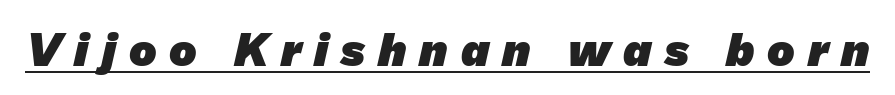
Compared with typical body copy, the letter spacing here is much looser. I'd call this a sans setting — the letters go barefoot. Is this a fixed-width face? No — the glyphs have proportional, varying widths. Has an underline been added? It has.
